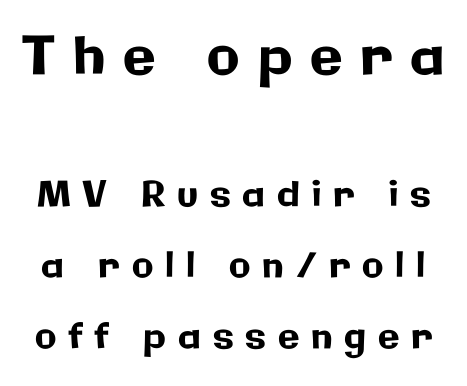
Q: Is the text italic (slanted)? A: No, it is upright.
Q: Is the typeface a serif or a sans-serif typeface? A: Sans-serif.
Q: Is the text underlined? A: No.
Q: Is the spacing between letters normal or unusually wide? A: Unusually wide.
Q: Is the spacing between lines tight, normal or loose? A: Loose.
Q: Which block of text is set in a larger size, the first (top) or the second (bottom)? A: The first (top) one.
Q: Width (condensed, normal, or wide)? A: Normal.
Q: Stroke contrast? A: Low.
Q: x-height? A: Medium.
Q: Monospaced? A: No.
